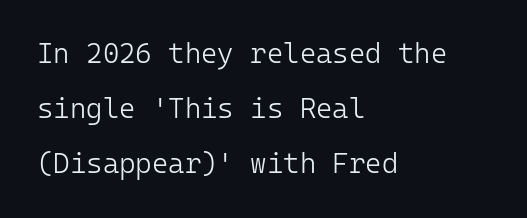
Q: Is the text bold? A: No.
Q: Is the text italic (slanted)? A: No, it is upright.
Q: Is the typeface a serif or a sans-serif typeface? A: Sans-serif.
Q: Is the text underlined? A: No.
Q: How is the paragraph aligned? A: Left-aligned.
Q: Is the spacing between letters normal or unusually wide? A: Normal.
Q: Is the spacing between lines tight, normal or loose? A: Loose.
Q: Width (condensed, normal, or wide)? A: Normal.
Q: Stroke contrast? A: Low.
Q: x-height? A: Medium.
Q: Monospaced? A: Yes.
